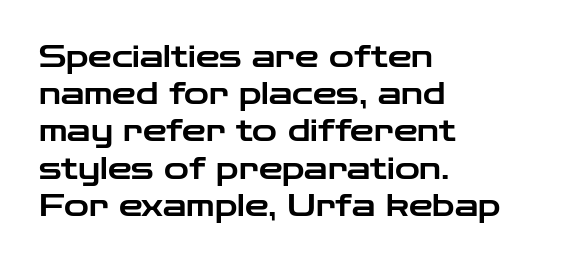
Q: Is the text italic (slanted)? A: No, it is upright.
Q: Is the typeface a serif or a sans-serif typeface? A: Sans-serif.
Q: Is the text underlined? A: No.
Q: How is the paragraph aligned? A: Left-aligned.
Q: Is the spacing between letters normal or unusually wide? A: Normal.
Q: Width (condensed, normal, or wide)? A: Wide.
Q: Stroke contrast? A: Low.
Q: x-height? A: Medium.
Q: Monospaced? A: No.
